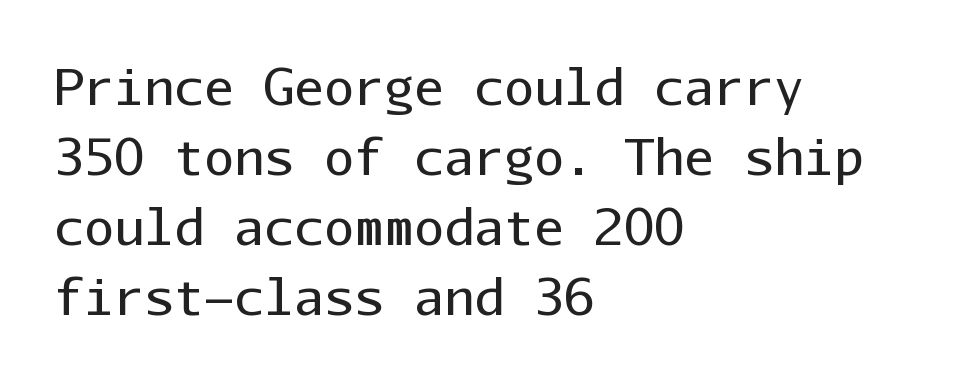
The image shows 50 px regular-weight sans-serif type, upright, monospaced; set left-aligned, normal line spacing (1.4x), normal letter spacing, not underlined; low stroke contrast and a medium x-height.
